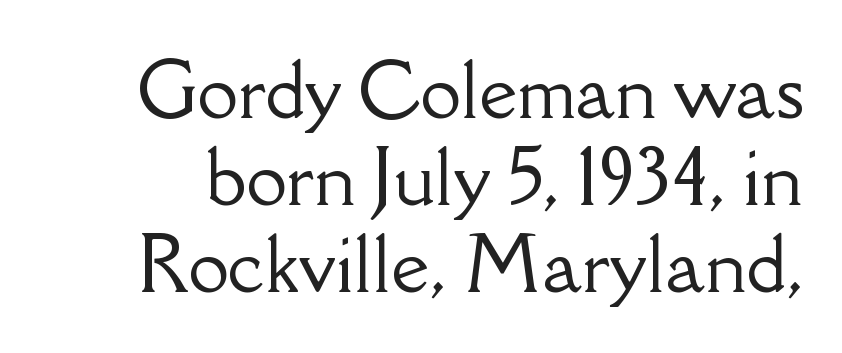
{"serif": "yes", "italic": "no", "width": "normal", "stroke_contrast": "low", "x_height": "small", "monospaced": "no", "underline": "no", "line_spacing_ratio": 1.19, "letter_spacing": "normal", "letter_spacing_em": 0.0, "glyph_px": 73}
